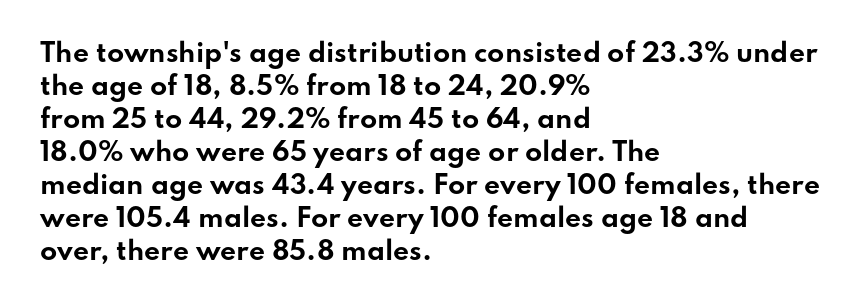
The image shows 25 px bold type, upright; set left-aligned, normal line spacing (1.32x), normal letter spacing, not underlined.
